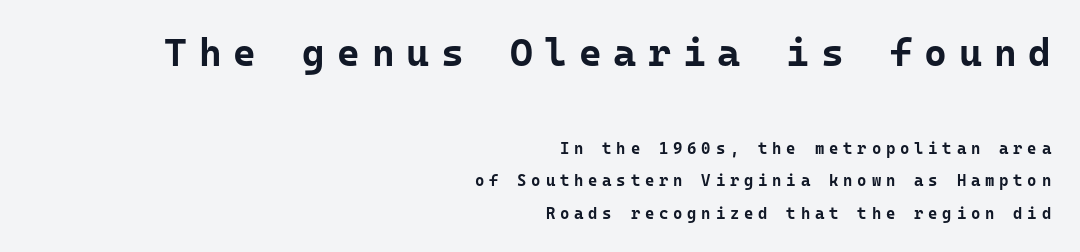
The image shows 39 px bold sans-serif type, upright, monospaced; set right-aligned, loose line spacing (2.02x), unusually wide letter spacing (+0.3 em), not underlined; the first (top) block is 2.44x larger; low stroke contrast and a medium x-height.
